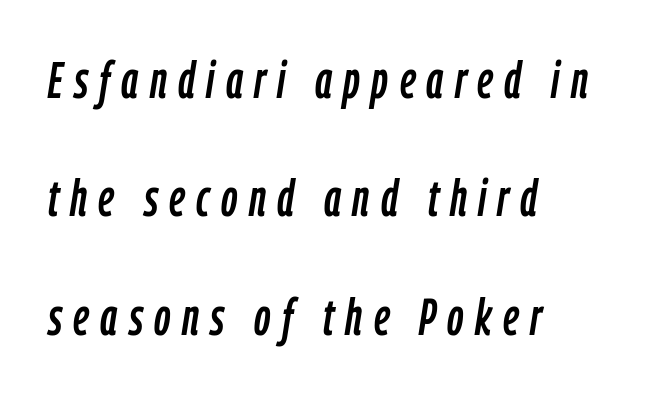
Q: Is the text italic (slanted)? A: Yes, it leans right by about 9 degrees.
Q: Is the text underlined? A: No.
Q: How is the paragraph aligned? A: Left-aligned.
Q: Is the spacing between letters normal or unusually wide? A: Unusually wide.
Q: Is the spacing between lines tight, normal or loose? A: Loose.
Q: Width (condensed, normal, or wide)? A: Condensed.
Q: Stroke contrast? A: Low.
Q: x-height? A: Medium.
Q: Monospaced? A: No.
